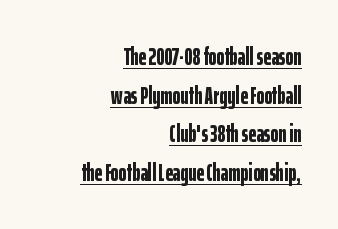
{"italic": "no", "bold": "yes", "underline": "yes", "align": "right", "line_spacing": "normal", "line_spacing_ratio": 1.61, "letter_spacing": "normal", "letter_spacing_em": 0.0, "glyph_px": 24}
